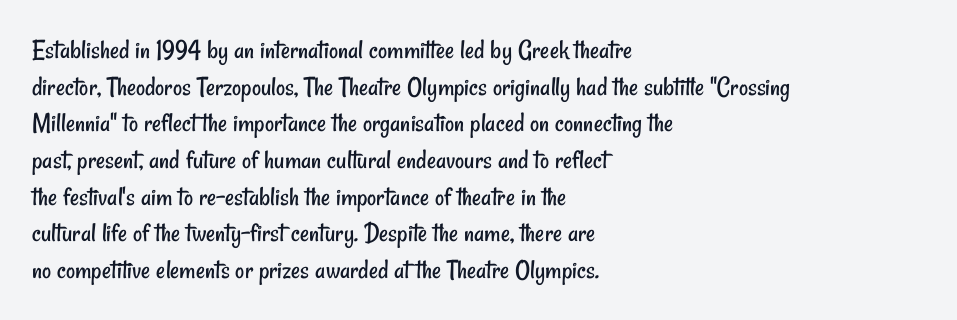
Each letter keeps its own natural width here, so spacing adapts to shape. Line starts are locked; line ends wander. Just letters on the line, the space beneath them empty. Weight: regular or lighter. The glyphs in this specimen are sans serif. Each new line begins a customary step beneath the previous one.
